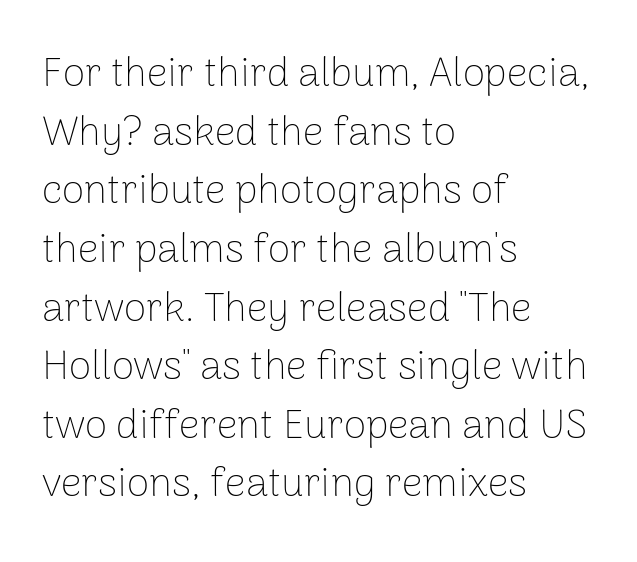
{"serif": "no", "italic": "no", "bold": "no", "weight": "thin", "width": "normal", "stroke_contrast": "low", "x_height": "medium", "monospaced": "no", "underline": "no", "align": "left", "line_spacing": "normal", "line_spacing_ratio": 1.43, "letter_spacing": "normal", "letter_spacing_em": 0.0, "glyph_px": 41}
